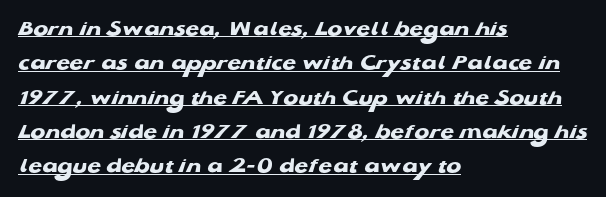
{"bold": "yes", "underline": "yes", "align": "left", "line_spacing": "normal", "line_spacing_ratio": 1.56, "letter_spacing": "normal", "letter_spacing_em": 0.0, "glyph_px": 22}
